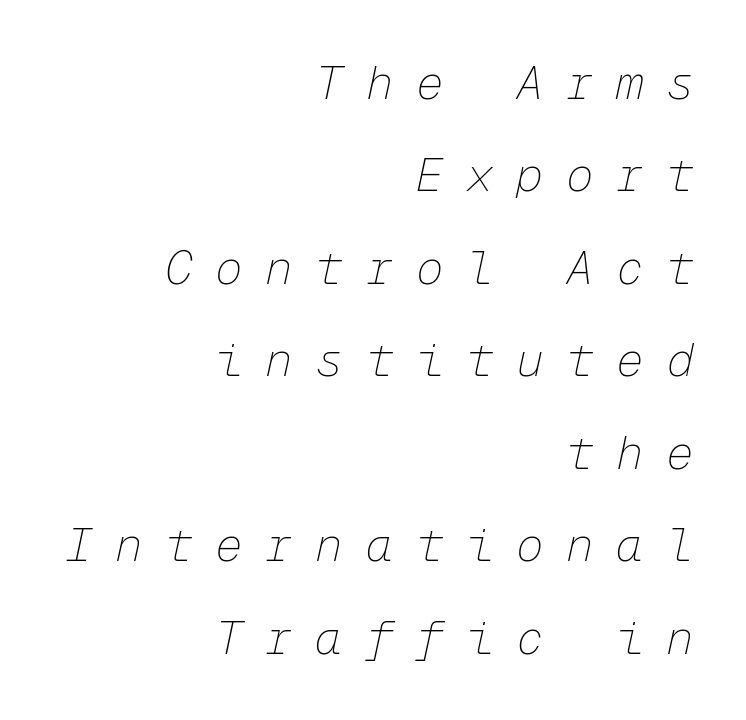
{"italic": "yes", "lean": "right", "slant_degrees": 12, "bold": "no", "weight": "thin", "width": "normal", "stroke_contrast": "low", "x_height": "medium", "monospaced": "yes", "underline": "no", "align": "right", "line_spacing": "loose", "line_spacing_ratio": 2.01, "letter_spacing": "wide", "letter_spacing_em": 0.49, "glyph_px": 46}
